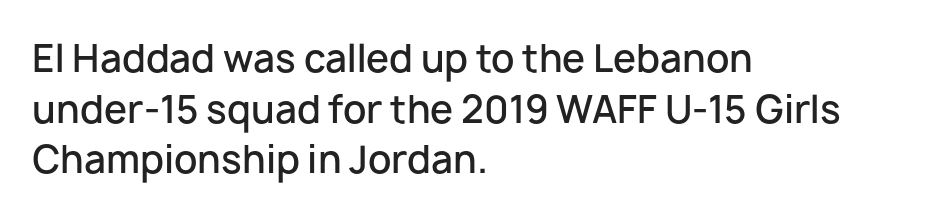
Q: Is the text bold? A: Semi-bold.
Q: Is the text italic (slanted)? A: No, it is upright.
Q: Is the typeface a serif or a sans-serif typeface? A: Sans-serif.
Q: Is the text underlined? A: No.
Q: How is the paragraph aligned? A: Left-aligned.
Q: Is the spacing between letters normal or unusually wide? A: Normal.
Q: Is the spacing between lines tight, normal or loose? A: Normal.
Q: Width (condensed, normal, or wide)? A: Normal.
Q: Stroke contrast? A: Low.
Q: x-height? A: Medium.
Q: Monospaced? A: No.
